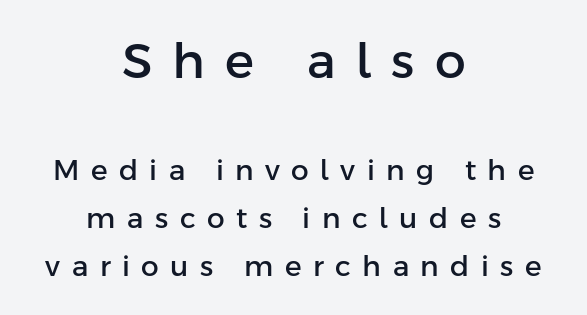
{"serif": "no", "italic": "no", "width": "normal", "stroke_contrast": "low", "x_height": "medium", "monospaced": "no", "underline": "no", "align": "center", "line_spacing": "normal", "line_spacing_ratio": 1.7, "letter_spacing": "wide", "letter_spacing_em": 0.41, "larger_block": "first", "size_ratio": 1.75, "glyph_px": 49}
